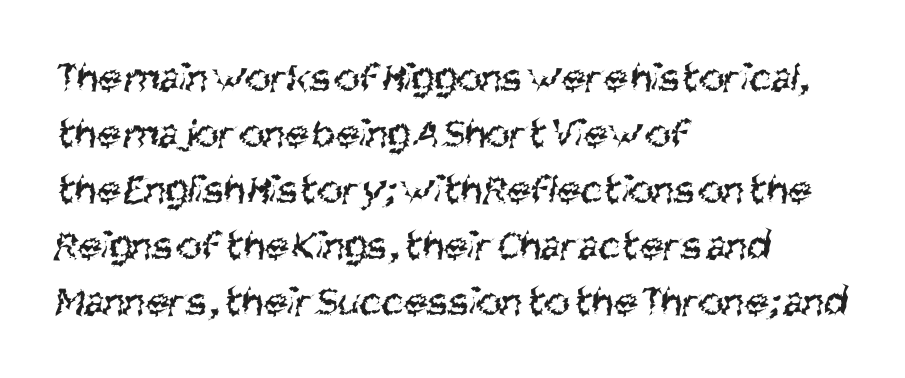
This sample keeps an unexceptional amount of space between lines. A typesetter would label this face a sans. Here the designer chose a conventional face with non-uniform glyph widths. Where is the straight margin? On the left.
